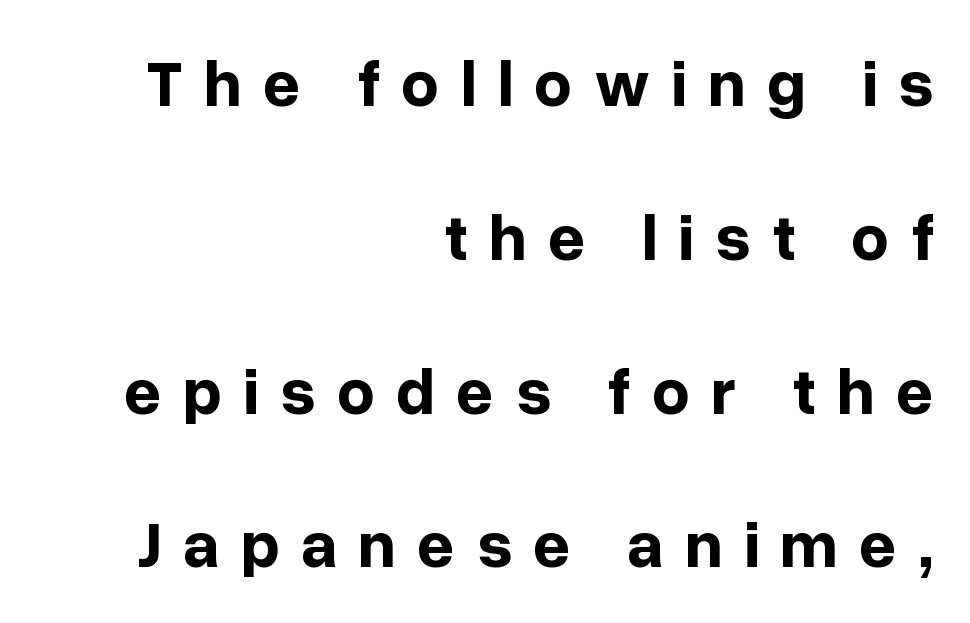
Unlike italic type, these characters show no tilt at all. What's the leading like? Stretched, with rows far apart. Glance below the letters and you will spot only blank space. Visually the block forms a straight wall on the right and a jagged coastline on the left. Is the letter spacing exaggerated? Yes — the characters are pushed far apart. The face used here is proportionally spaced, like ordinary book or web type.
